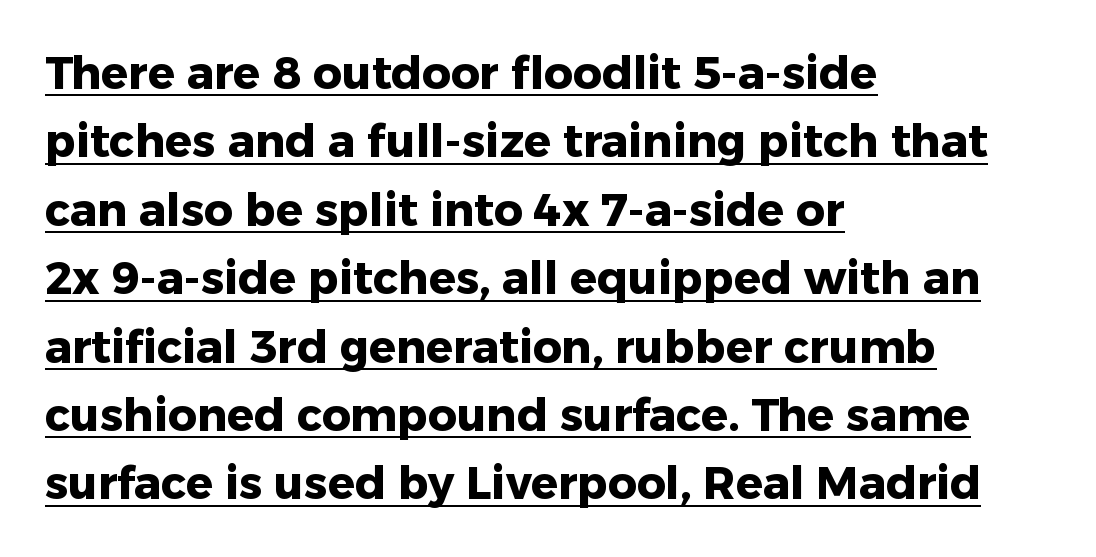
Typesetter's note: full bold, strokes at maximum text heaviness. Honestly, the underline is the first thing you notice here. Observe the absence of serifs on each vertical stroke in this sample. Regular leading. Words appear dense and cohesive because spacing is normal.
